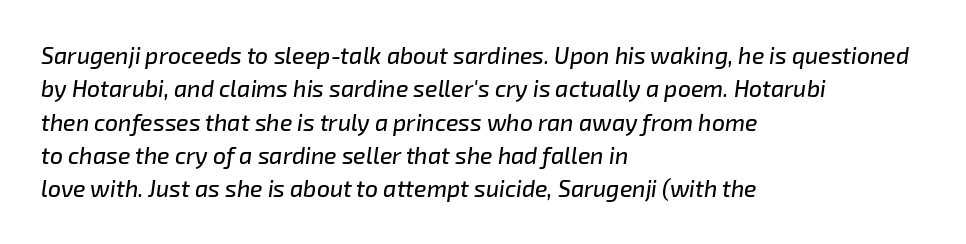
The image shows 23 px text type, italic (leaning right); set left-aligned, normal line spacing (1.45x), normal letter spacing, not underlined.
